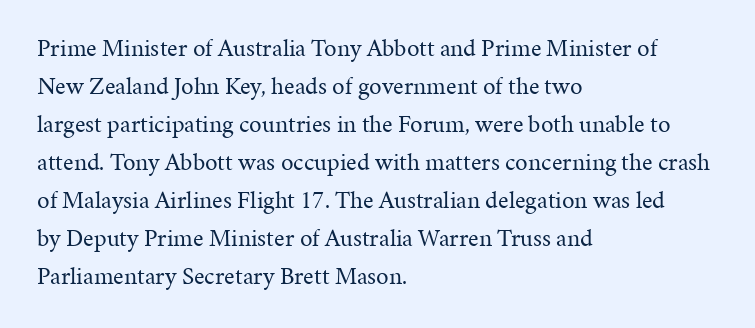
{"italic": "no", "bold": "no", "underline": "no", "align": "left", "line_spacing": "normal", "line_spacing_ratio": 1.52, "letter_spacing": "normal", "letter_spacing_em": 0.0, "glyph_px": 25}
